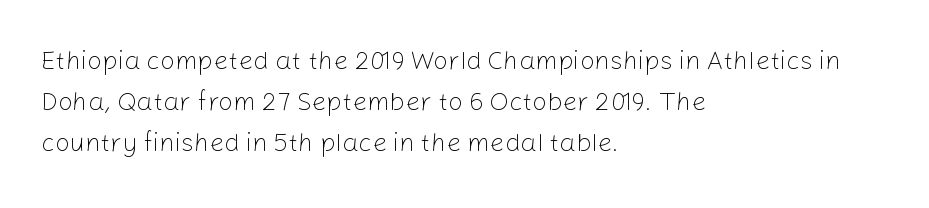
The gap between lines stays unmarked. No extra tracking has been applied to these lines. Does the leading feel generous? No, just average. Short and long lines alike share a common starting point at left.
